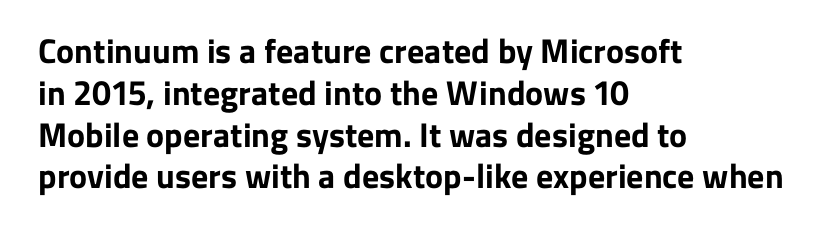
No extra tracking has been applied to these lines. The ragged edge is on the right, which tells us the setting is flush left. I'd call this a sans setting — the letters go barefoot. A roman cut, with each character standing at attention. The characters look thick and weighty, a clear bold.
